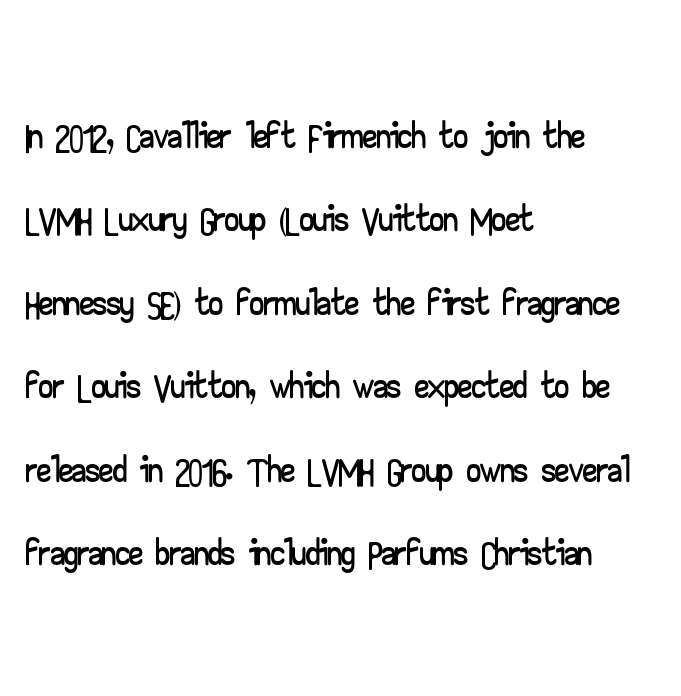
{"serif": "no", "italic": "no", "width": "wide", "stroke_contrast": "low", "x_height": "small", "monospaced": "no", "underline": "no", "align": "left", "line_spacing": "normal", "line_spacing_ratio": 1.49, "letter_spacing": "normal", "letter_spacing_em": 0.0, "glyph_px": 56}
